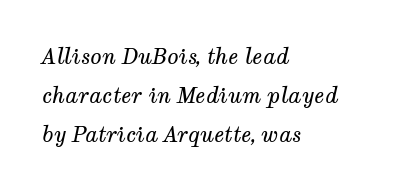
The image shows 21 px text type, italic (leaning right); set left-aligned, line spacing 1.86x, normal letter spacing, not underlined.
